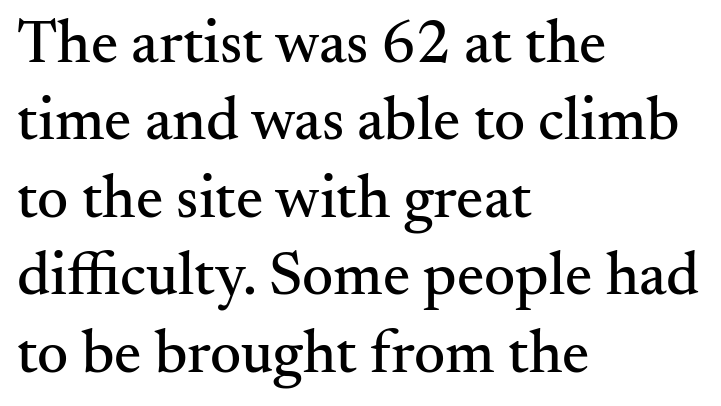
{"serif": "yes", "italic": "no", "width": "normal", "stroke_contrast": "medium", "x_height": "small", "monospaced": "no", "underline": "no", "align": "left", "line_spacing": "normal", "line_spacing_ratio": 1.27, "letter_spacing": "normal", "letter_spacing_em": 0.0, "glyph_px": 61}
